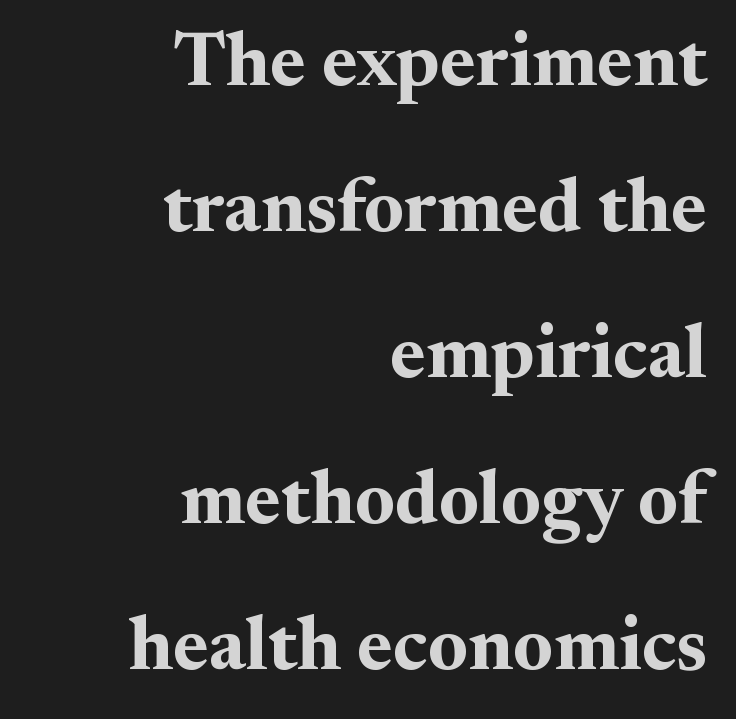
Q: Is the text bold? A: Yes.
Q: Is the text italic (slanted)? A: No, it is upright.
Q: Is the typeface a serif or a sans-serif typeface? A: Serif.
Q: Is the text underlined? A: No.
Q: How is the paragraph aligned? A: Right-aligned.
Q: Is the spacing between letters normal or unusually wide? A: Normal.
Q: Is the spacing between lines tight, normal or loose? A: Loose.
Q: Width (condensed, normal, or wide)? A: Normal.
Q: Stroke contrast? A: Medium.
Q: x-height? A: Small.
Q: Monospaced? A: No.
